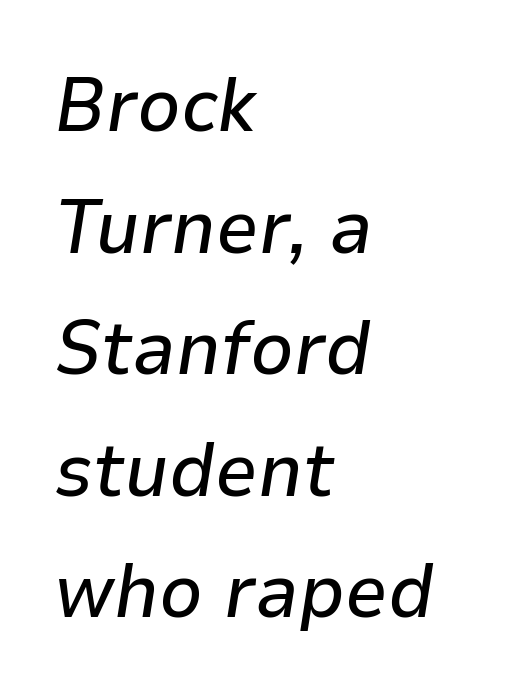
{"italic": "yes", "lean": "right", "slant_degrees": 9, "width": "normal", "stroke_contrast": "low", "x_height": "medium", "monospaced": "no", "underline": "no", "align": "left", "line_spacing": "normal", "line_spacing_ratio": 1.6, "letter_spacing": "normal", "letter_spacing_em": 0.0, "glyph_px": 76}
